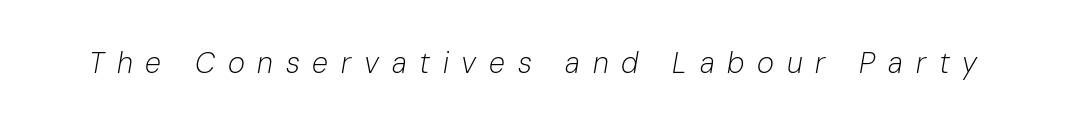
A typesetter would call this heavily tracked-out type. Is this a fixed-width face? No — the glyphs have proportional, varying widths. Anything drawn beneath the words? Only blank space. There's an unmistakable incline to the writing here. Stems and bowls with no extra thickness — not bold.
